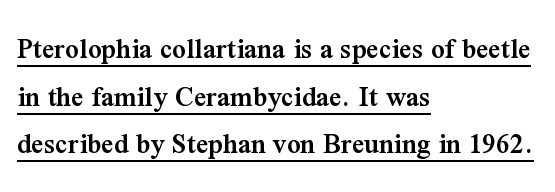
{"serif": "yes", "italic": "no", "bold": "semi", "weight": "semibold", "width": "normal", "stroke_contrast": "medium", "x_height": "medium", "monospaced": "no", "underline": "yes", "align": "left", "line_spacing": "normal", "line_spacing_ratio": 1.59, "letter_spacing": "normal", "letter_spacing_em": 0.0, "glyph_px": 30}
